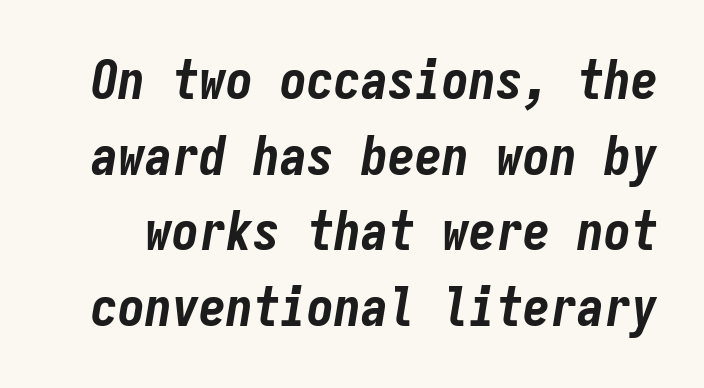
{"italic": "yes", "lean": "right", "slant_degrees": 9, "bold": "yes", "weight": "bold", "width": "condensed", "stroke_contrast": "low", "x_height": "medium", "monospaced": "yes", "underline": "no", "line_spacing": "normal", "line_spacing_ratio": 1.4, "letter_spacing": "normal", "letter_spacing_em": 0.0, "glyph_px": 54}
